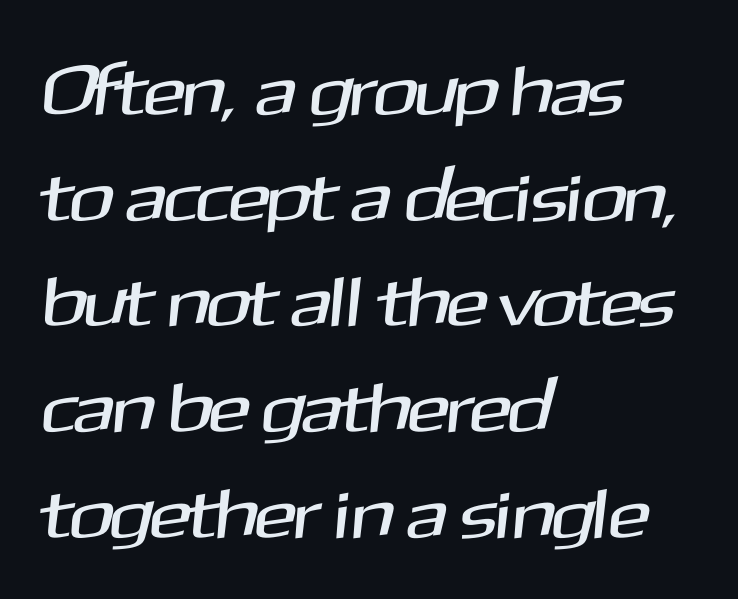
The setting favours the left margin, as ordinary paragraphs usually do. Quick note: interline space is typical. Descender tails drop into unmarked territory. The glyphs in this specimen are sans serif. Note the varied advance widths — an 'i' is clearly narrower than an 'm'.
